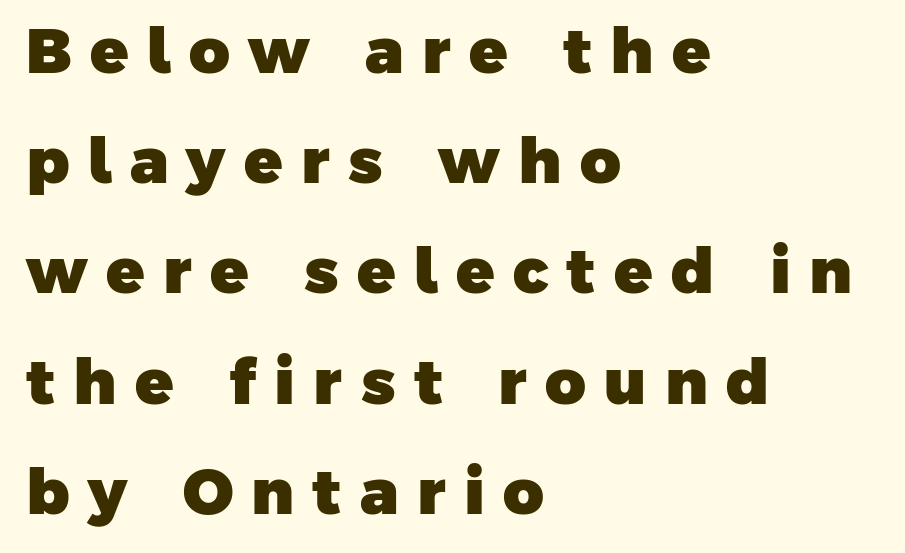
Q: Is the text bold? A: Yes.
Q: Is the typeface a serif or a sans-serif typeface? A: Sans-serif.
Q: Is the text underlined? A: No.
Q: How is the paragraph aligned? A: Left-aligned.
Q: Is the spacing between letters normal or unusually wide? A: Unusually wide.
Q: Width (condensed, normal, or wide)? A: Normal.
Q: Stroke contrast? A: Low.
Q: x-height? A: Medium.
Q: Monospaced? A: No.
